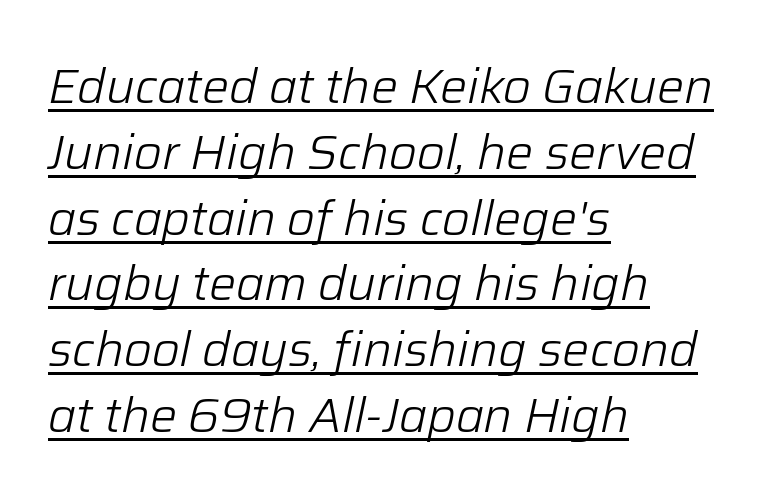
Stems and bowls with no extra thickness — not bold. Interline gaps are of average width in this sample. Short and long lines alike share a common starting point at left. Emphasis-style slanted type is in use. Is this a fixed-width face? No — the glyphs have proportional, varying widths.
